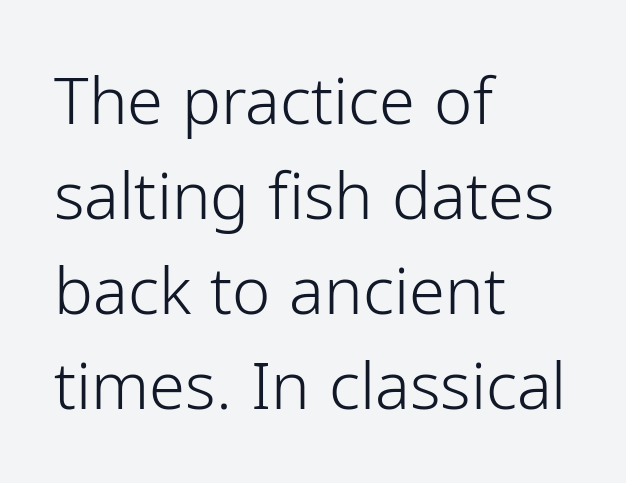
The image shows 65 px light sans-serif type, upright; set left-aligned, normal line spacing (1.46x), normal letter spacing, not underlined; low stroke contrast and a medium x-height.
